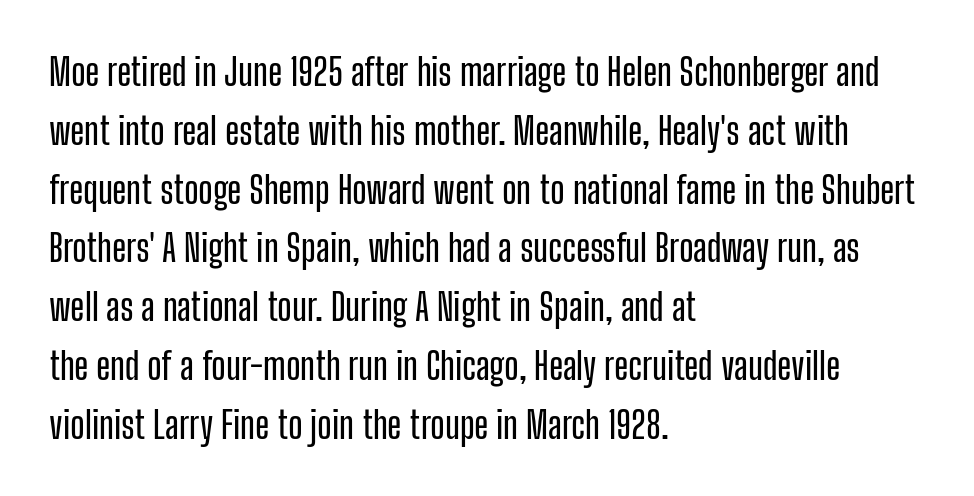
Q: Is the text italic (slanted)? A: No, it is upright.
Q: Is the typeface a serif or a sans-serif typeface? A: Sans-serif.
Q: Is the text underlined? A: No.
Q: How is the paragraph aligned? A: Left-aligned.
Q: Is the spacing between letters normal or unusually wide? A: Normal.
Q: Is the spacing between lines tight, normal or loose? A: Normal.
Q: Width (condensed, normal, or wide)? A: Condensed.
Q: Stroke contrast? A: Low.
Q: x-height? A: Medium.
Q: Monospaced? A: No.
